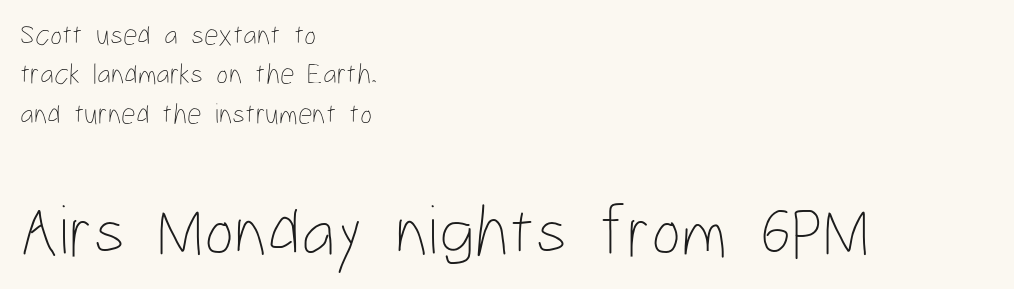
This sample uses an upright cut, with every glyph sitting square on the baseline. The face used here is proportionally spaced, like ordinary book or web type. Does the leading feel generous? No, just average. A light-to-regular cut is what we see here. Size contrast runs from small at the top to large at the bottom.
